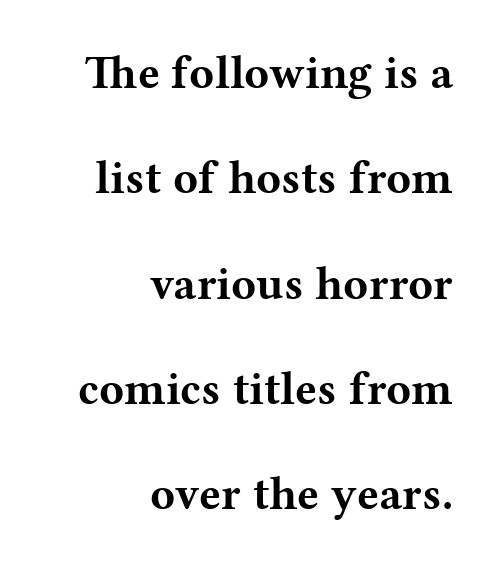
Does the type have serifs? Yes, each stem ends in a small foot. Tracking here is standard; glyphs follow each other at the usual distance. These lines were composed using upright roman letters. Caption: bold face, heavy strokes.
